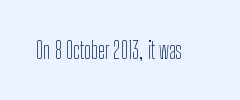
{"italic": "no", "bold": "no", "underline": "no", "letter_spacing": "normal", "letter_spacing_em": 0.0, "glyph_px": 23}
